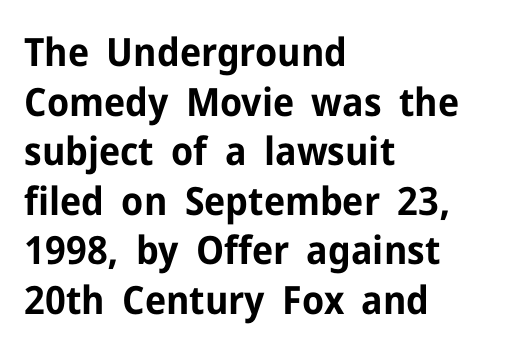
The image shows 39 px bold sans-serif type, upright; set left-aligned, normal line spacing (1.27x), normal letter spacing, not underlined; low stroke contrast and a medium x-height.
